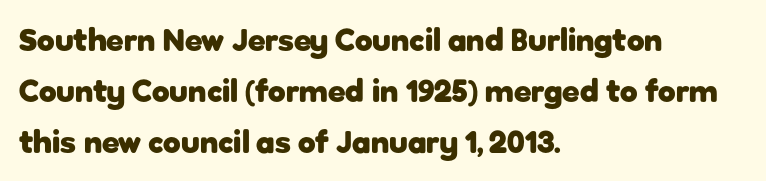
Tracking value appears to be zero — textbook default spacing. Its strokes are broad and dark, the hallmark of bold type. Is there much room between lines? A standard amount, neither cramped nor airy. This sample uses an upright cut, with every glyph sitting square on the baseline. Beneath every word, the page is bare. Unlike a traditional serif, this face leaves its strokes unadorned.
